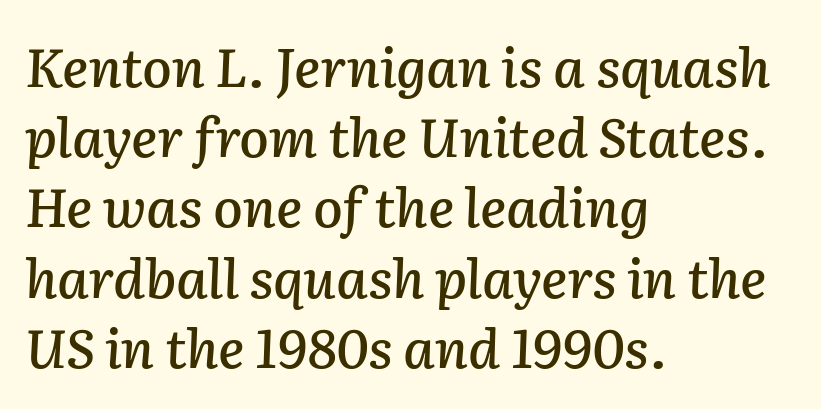
{"italic": "yes", "lean": "right", "slant_degrees": 2, "width": "normal", "stroke_contrast": "low", "x_height": "medium", "monospaced": "no", "underline": "no", "align": "left", "line_spacing": "normal", "line_spacing_ratio": 1.3, "letter_spacing": "normal", "letter_spacing_em": 0.0, "glyph_px": 54}
